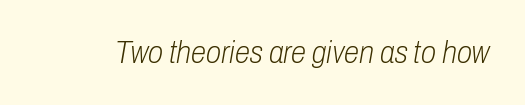
Stroke thickness stays within the range of a standard reading face or lighter. Each word holds together tightly as a unit, with standard inter-letter gaps. Just letters on the line, the space beneath them empty. The text carries the slant typical of an italic or oblique font. Character widths vary here, with narrow letters taking less room than wide ones.
